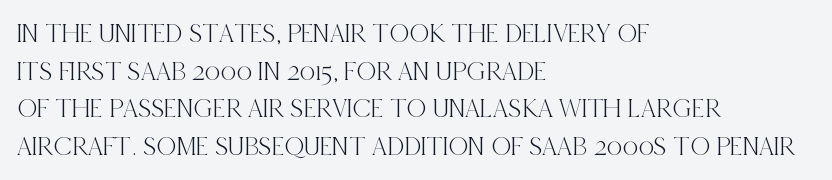
Plain, unruled lines of type. The lines in this sample share a left origin and differ only in where they stop. The specimen reads as upright at a glance. Letter spacing: default. If you measured baseline to baseline, you'd find a middling distance.
